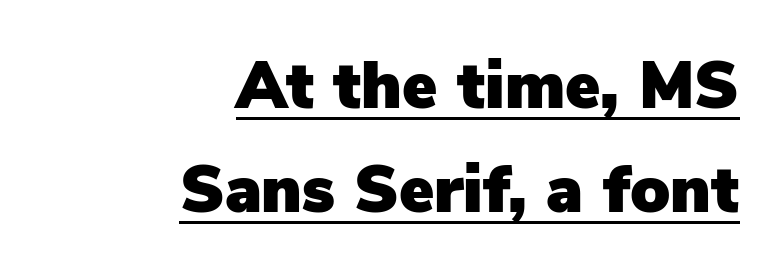
Q: Is the text italic (slanted)? A: No, it is upright.
Q: Is the typeface a serif or a sans-serif typeface? A: Sans-serif.
Q: Is the text underlined? A: Yes.
Q: How is the paragraph aligned? A: Right-aligned.
Q: Is the spacing between letters normal or unusually wide? A: Normal.
Q: Is the spacing between lines tight, normal or loose? A: Normal.
Q: Width (condensed, normal, or wide)? A: Normal.
Q: Stroke contrast? A: Low.
Q: x-height? A: Medium.
Q: Monospaced? A: No.
